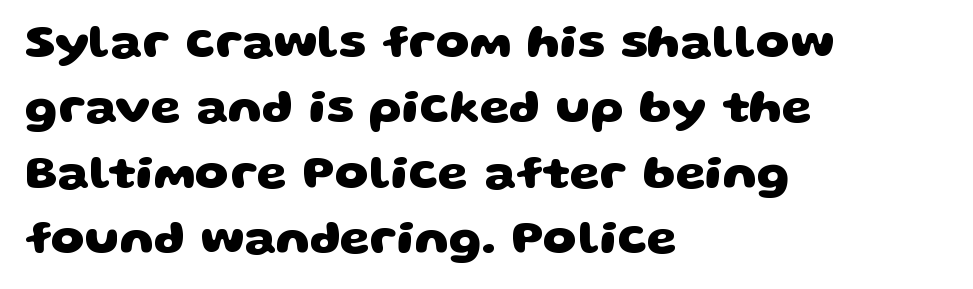
This sample uses a sans-serif face. Every letter is thick-stroked: bold, no question. Interline gaps are of average width in this sample. No word sits above an underline.
